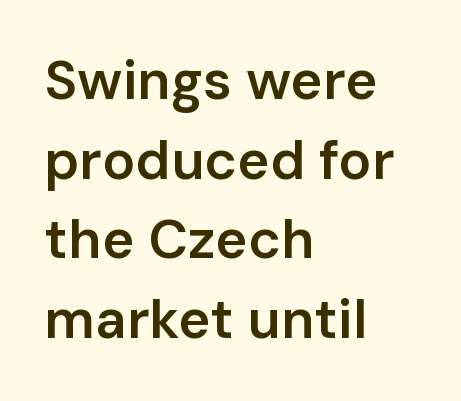
{"serif": "no", "italic": "no", "bold": "semi", "weight": "semibold", "width": "normal", "stroke_contrast": "low", "x_height": "medium", "monospaced": "no", "underline": "no", "align": "left", "line_spacing": "normal", "line_spacing_ratio": 1.45, "letter_spacing": "normal", "letter_spacing_em": 0.0, "glyph_px": 55}
